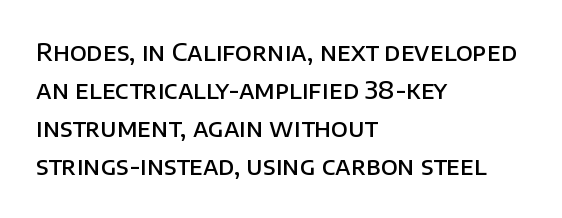
The image shows 24 px text type, upright; set left-aligned, normal line spacing (1.59x), normal letter spacing, not underlined.
